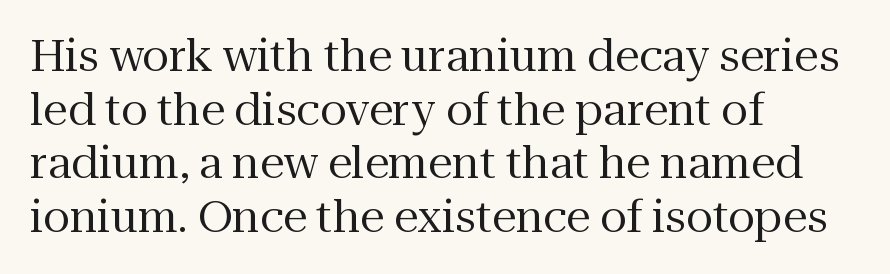
The image shows 44 px regular-weight serif type, upright; set left-aligned, line spacing 1.22x, normal letter spacing, not underlined; medium stroke contrast and a medium x-height.
